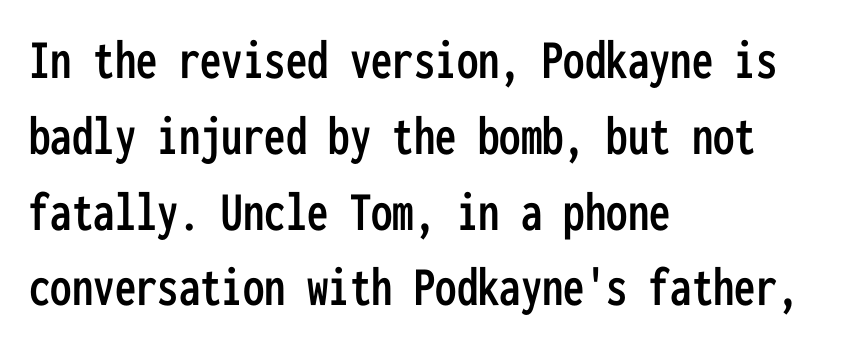
The image shows 57 px condensed sans-serif type, upright, monospaced; set left-aligned, normal line spacing (1.33x), normal letter spacing, not underlined; low stroke contrast and a medium x-height.
